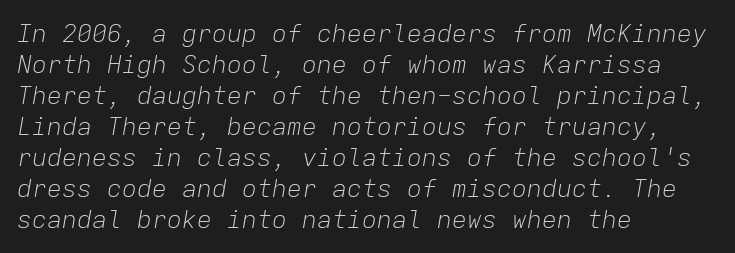
Q: Is the text bold? A: No.
Q: Is the text italic (slanted)? A: Yes, it leans right by about 9 degrees.
Q: Is the text underlined? A: No.
Q: How is the paragraph aligned? A: Left-aligned.
Q: Is the spacing between letters normal or unusually wide? A: Normal.
